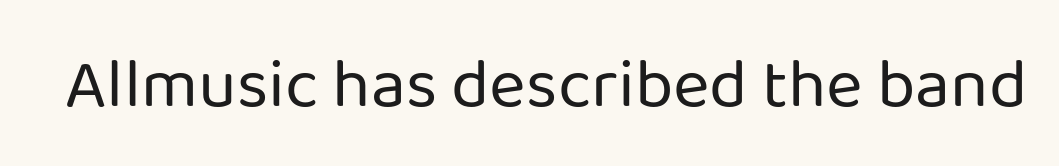
Q: Is the text bold? A: No.
Q: Is the text italic (slanted)? A: No, it is upright.
Q: Is the typeface a serif or a sans-serif typeface? A: Sans-serif.
Q: Is the text underlined? A: No.
Q: Is the spacing between letters normal or unusually wide? A: Normal.
Q: Width (condensed, normal, or wide)? A: Normal.
Q: Stroke contrast? A: Low.
Q: x-height? A: Medium.
Q: Monospaced? A: No.
